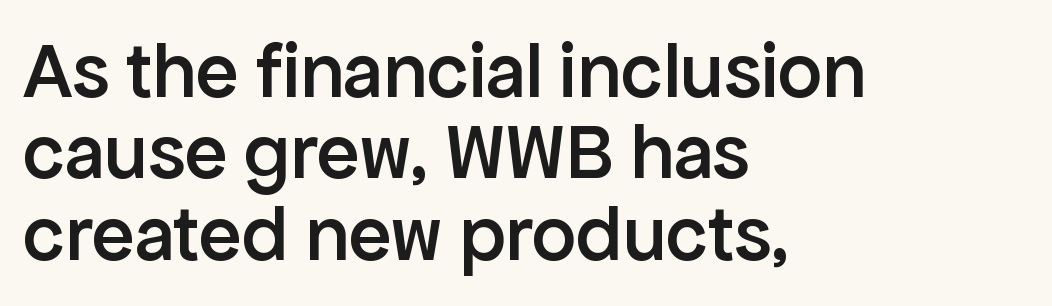
Q: Is the text bold? A: Semi-bold.
Q: Is the text italic (slanted)? A: No, it is upright.
Q: Is the typeface a serif or a sans-serif typeface? A: Sans-serif.
Q: Is the text underlined? A: No.
Q: How is the paragraph aligned? A: Left-aligned.
Q: Is the spacing between letters normal or unusually wide? A: Normal.
Q: Is the spacing between lines tight, normal or loose? A: Tight.
Q: Width (condensed, normal, or wide)? A: Normal.
Q: Stroke contrast? A: Low.
Q: x-height? A: Medium.
Q: Monospaced? A: No.
